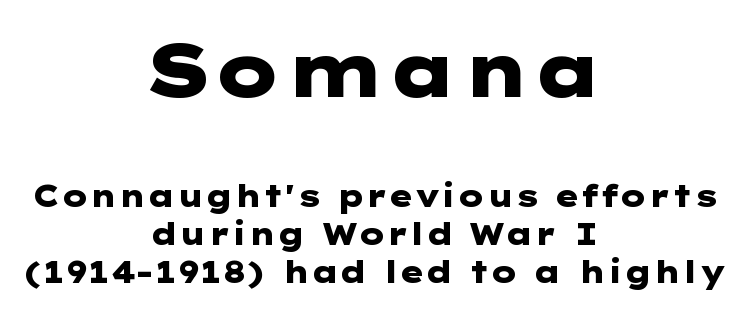
Q: Is the text bold? A: Yes.
Q: Is the text italic (slanted)? A: No, it is upright.
Q: Is the typeface a serif or a sans-serif typeface? A: Sans-serif.
Q: Is the text underlined? A: No.
Q: How is the paragraph aligned? A: Centered.
Q: Is the spacing between letters normal or unusually wide? A: Normal.
Q: Is the spacing between lines tight, normal or loose? A: Normal.
Q: Which block of text is set in a larger size, the first (top) or the second (bottom)? A: The first (top) one.
Q: Width (condensed, normal, or wide)? A: Wide.
Q: Stroke contrast? A: Low.
Q: x-height? A: Medium.
